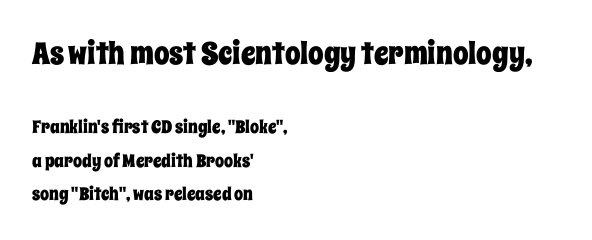
Italic? Not at all — the glyphs are vertical. A bare baseline throughout the passage. Spacing between characters is what you'd get straight out of the box. The letters in the upper block stand taller than those in the block below. The compositor pushed each line to the left boundary. You could not count columns in this text — the font is proportionally spaced.
